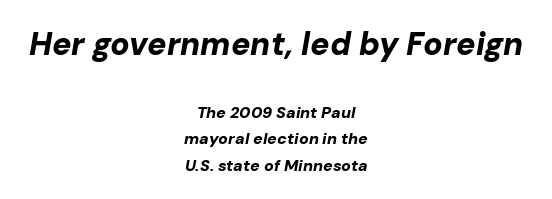
{"italic": "yes", "lean": "right", "slant_degrees": 10, "bold": "yes", "weight": "bold", "width": "normal", "stroke_contrast": "low", "x_height": "medium", "monospaced": "no", "underline": "no", "align": "center", "line_spacing": "normal", "line_spacing_ratio": 1.66, "letter_spacing": "normal", "letter_spacing_em": 0.0, "larger_block": "first", "size_ratio": 2.0, "glyph_px": 32}
